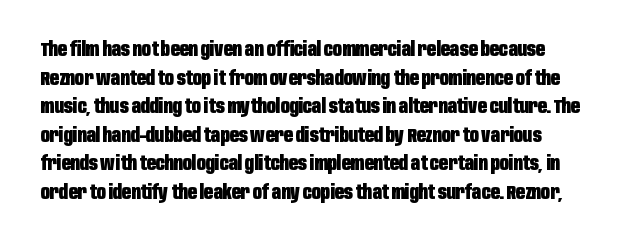
The image shows 20 px bold type, upright; set normal line spacing (1.43x), normal letter spacing, not underlined.
